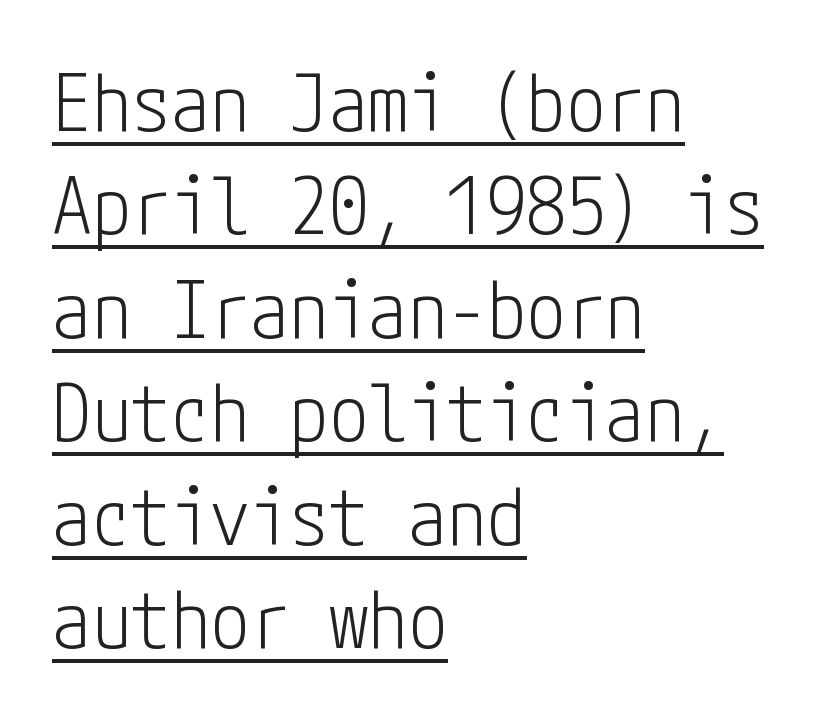
The image shows 79 px light, condensed sans-serif type, upright; set left-aligned, normal line spacing (1.31x), normal letter spacing, underlined; low stroke contrast and a medium x-height.
